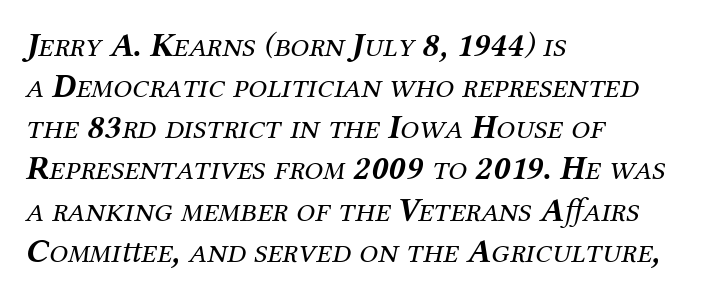
{"serif": "yes", "italic": "yes", "lean": "right", "slant_degrees": 12, "bold": "no", "weight": "regular", "width": "normal", "stroke_contrast": "medium", "x_height": "medium", "monospaced": "no", "underline": "no", "align": "left", "line_spacing_ratio": 1.21, "letter_spacing": "normal", "letter_spacing_em": 0.0, "glyph_px": 34}
